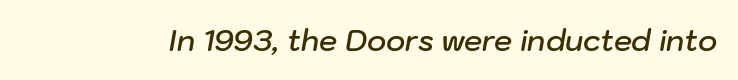
The image shows 29 px semibold type, italic (leaning right); set normal letter spacing, not underlined; low stroke contrast and a medium x-height.
